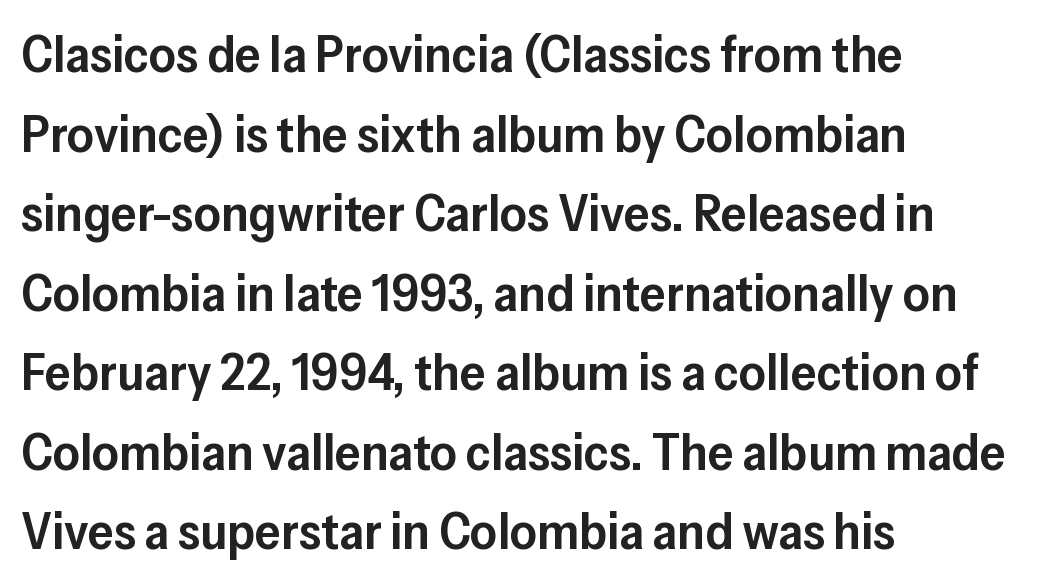
The rendering uses a moderate line-height, typical for paragraphs. These lines carry some extra weight — a demibold, not a full bold. Vertical strokes here are truly vertical. This sample has the flowing, uneven cadence of proportional lettering. Is this a sans? Yes — the strokes have no serifs. Only glyphs here, with clear space below each row.
